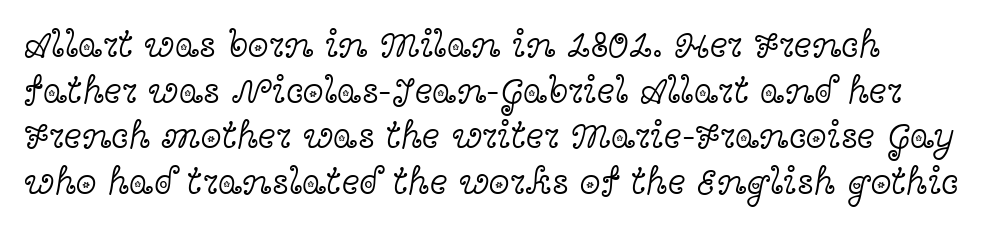
Weight: not bold — regular or lighter. Has an underline been added? It has not. In terms of posture, this sample is upright. The passage shown is typed in a proportional face where columns would drift. A serif font was chosen for this passage.
